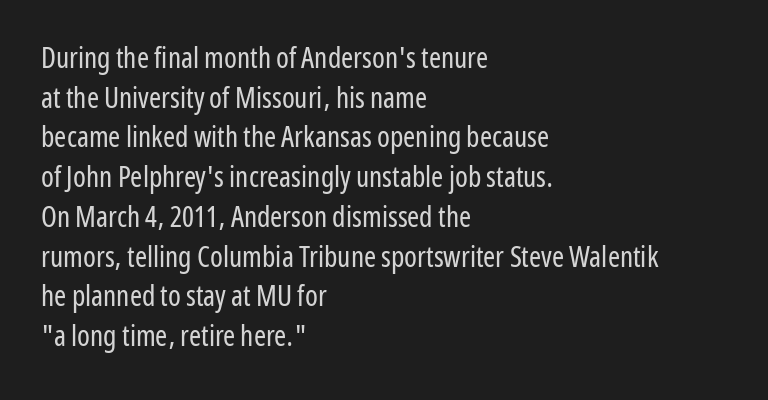
The glyphs in this specimen are sans serif. In terms of letterspacing, this is plain default setting. The zone under the glyphs is completely vacant. Every row of glyphs begins at an identical x-position on the left. A typesetter would call this leading conventional body-copy spacing.
